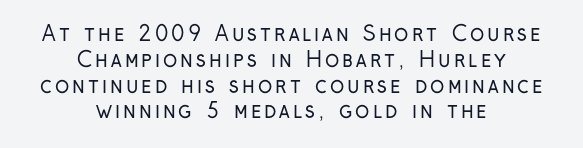
The image shows 21 px text type, upright; set centered, line spacing 1.23x, not underlined.
